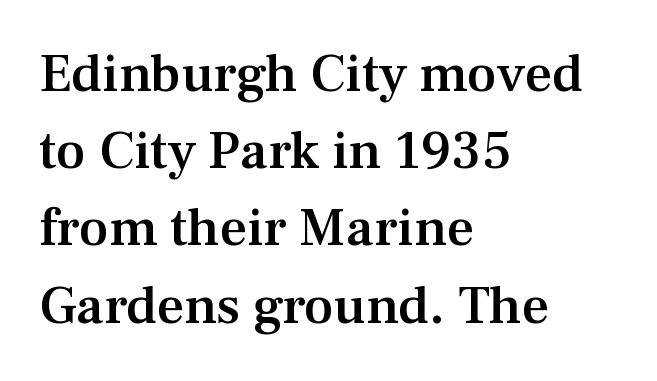
Q: Is the text bold? A: Semi-bold.
Q: Is the text italic (slanted)? A: No, it is upright.
Q: Is the typeface a serif or a sans-serif typeface? A: Serif.
Q: Is the text underlined? A: No.
Q: How is the paragraph aligned? A: Left-aligned.
Q: Is the spacing between letters normal or unusually wide? A: Normal.
Q: Is the spacing between lines tight, normal or loose? A: Normal.
Q: Width (condensed, normal, or wide)? A: Normal.
Q: Stroke contrast? A: Medium.
Q: x-height? A: Medium.
Q: Monospaced? A: No.
